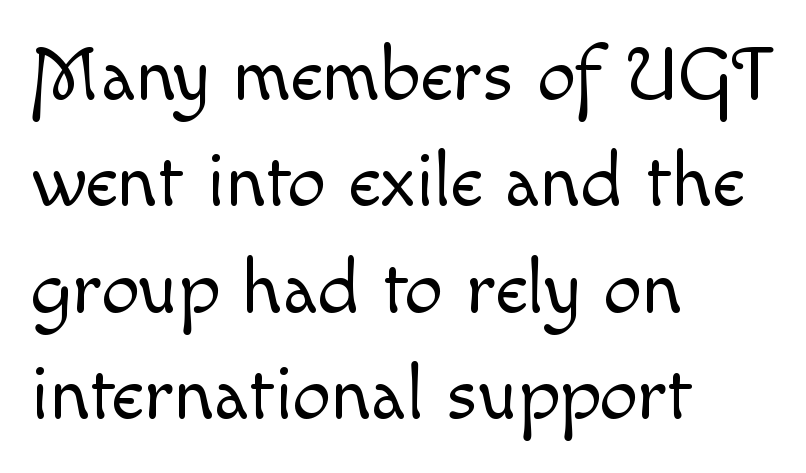
Q: Is the text bold? A: No.
Q: Is the text italic (slanted)? A: No, it is upright.
Q: Is the text underlined? A: No.
Q: How is the paragraph aligned? A: Left-aligned.
Q: Is the spacing between letters normal or unusually wide? A: Normal.
Q: Is the spacing between lines tight, normal or loose? A: Normal.
Q: Width (condensed, normal, or wide)? A: Normal.
Q: x-height? A: Small.
Q: Monospaced? A: No.
